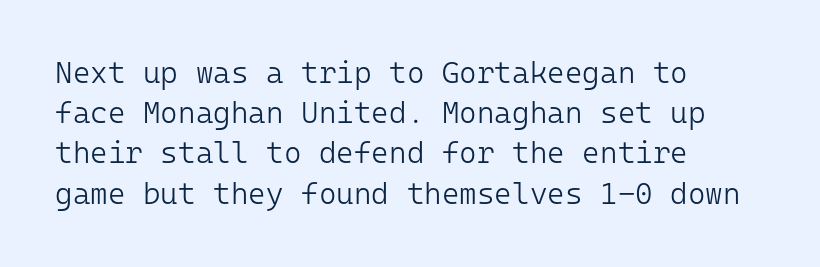
Looks like terminal output: every glyph gets an equal slot. One glance says typical: line gaps are just what's usual. This is roman type, the default non-slanted kind. Weight class: somewhere from thin through regular. The lines are quadded left.
